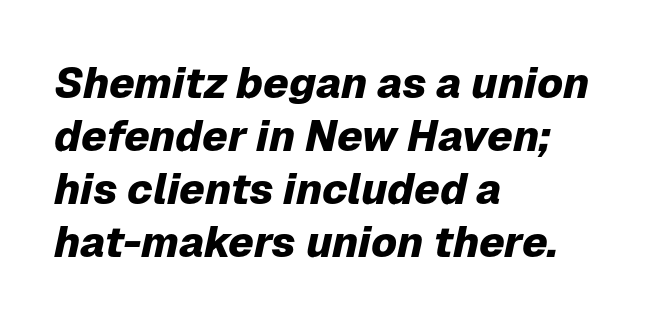
{"italic": "yes", "lean": "right", "slant_degrees": 12, "bold": "yes", "weight": "heavy", "width": "normal", "stroke_contrast": "low", "x_height": "medium", "monospaced": "no", "underline": "no", "align": "left", "line_spacing_ratio": 1.23, "letter_spacing": "normal", "letter_spacing_em": 0.0, "glyph_px": 43}
